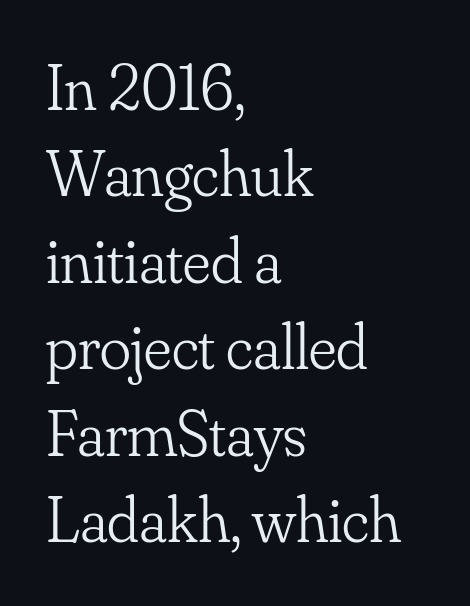
These lines are rendered in a variable-pitch font. The designer left line spacing at the default. The font's upright variant was chosen for this text. Bare-footed words on every line. Notice how the passage keeps a crisp vertical edge on the left only.
